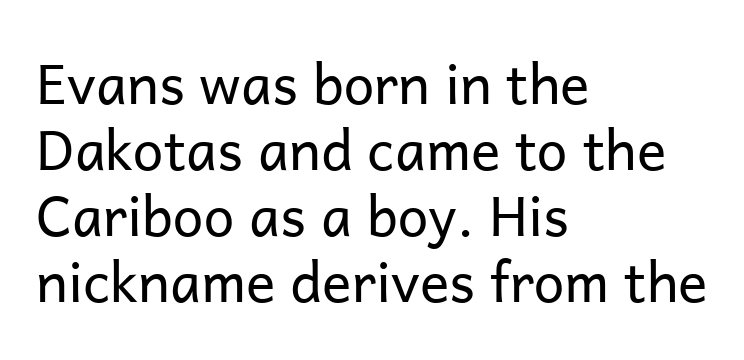
The image shows 55 px regular-weight sans-serif type, upright; set left-aligned, line spacing 1.2x, normal letter spacing, not underlined; low stroke contrast and a medium x-height.
